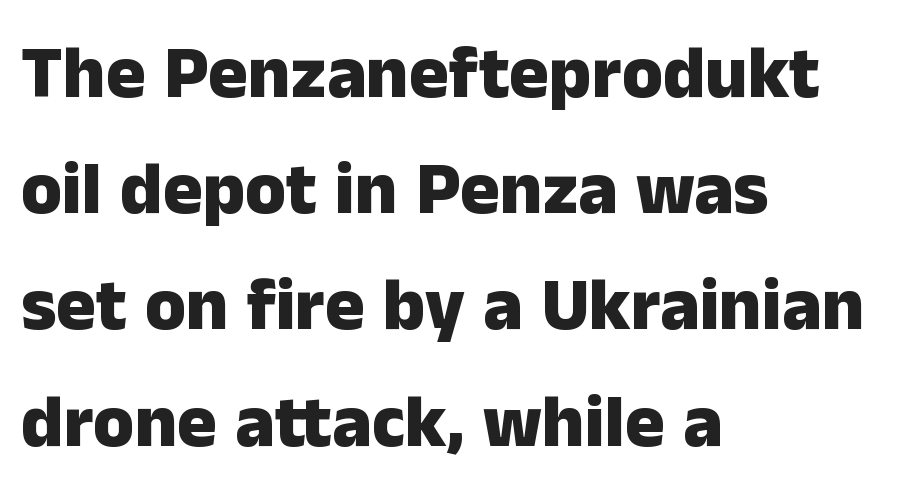
The font's upright variant was chosen for this text. Examine the stroke ends and you'll find no serifs. Bare-footed words on every line. Short and long lines alike share a common starting point at left.
